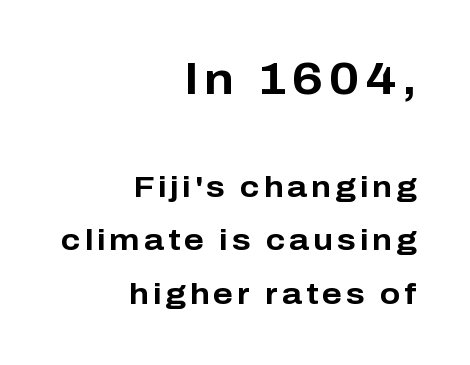
Descender tails drop into unmarked territory. A student would notice the top passage is typeset larger than what follows. Letterform terminals end flat and unadorned throughout the passage. Typographic density is high because the face is bold. Rendered with straight, roman letterforms. A typesetter would call this proportional, since set widths differ per character.
